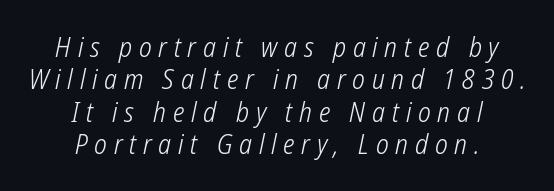
Q: Is the text bold? A: No.
Q: Is the text underlined? A: No.
Q: How is the paragraph aligned? A: Centered.
Q: Is the spacing between letters normal or unusually wide? A: Unusually wide.
